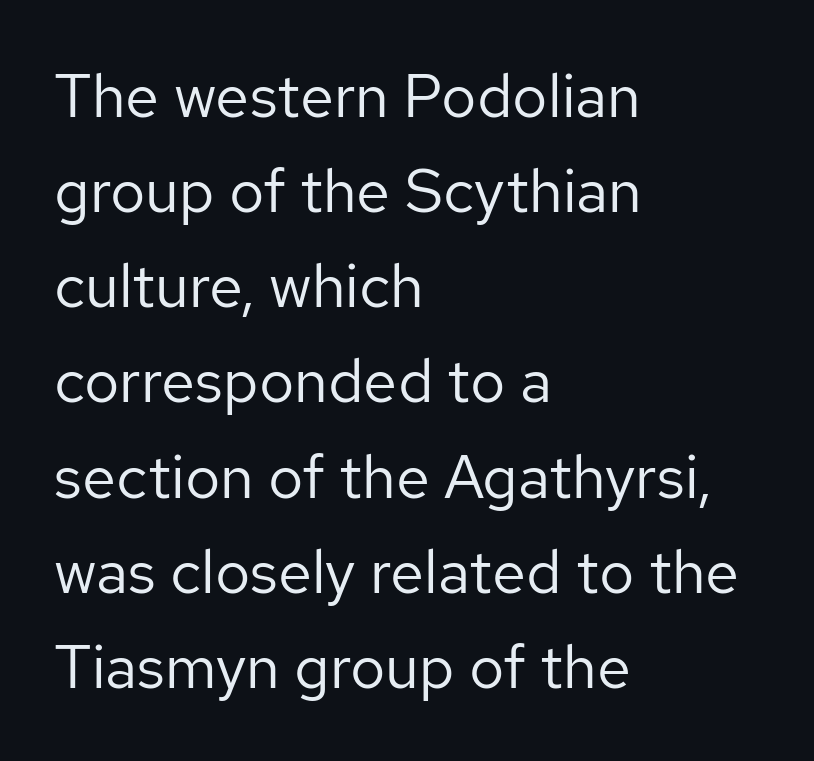
The image shows 61 px regular-weight sans-serif type, upright; set left-aligned, normal line spacing (1.56x), normal letter spacing, not underlined; low stroke contrast and a medium x-height.
